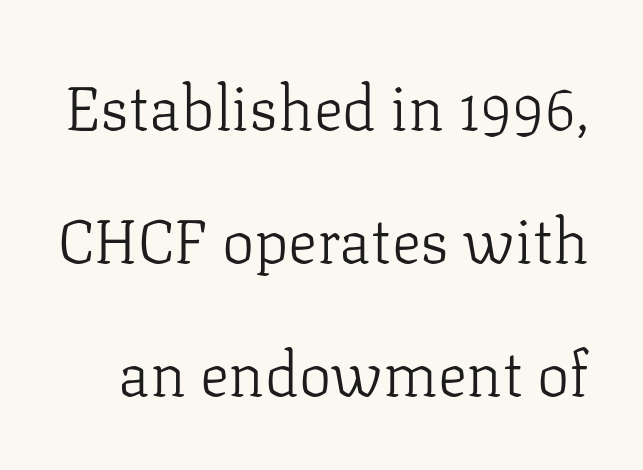
{"serif": "yes", "italic": "no", "bold": "no", "weight": "light", "width": "normal", "stroke_contrast": "low", "x_height": "medium", "monospaced": "no", "underline": "no", "line_spacing": "loose", "line_spacing_ratio": 2.18, "letter_spacing": "normal", "letter_spacing_em": 0.0, "glyph_px": 61}
